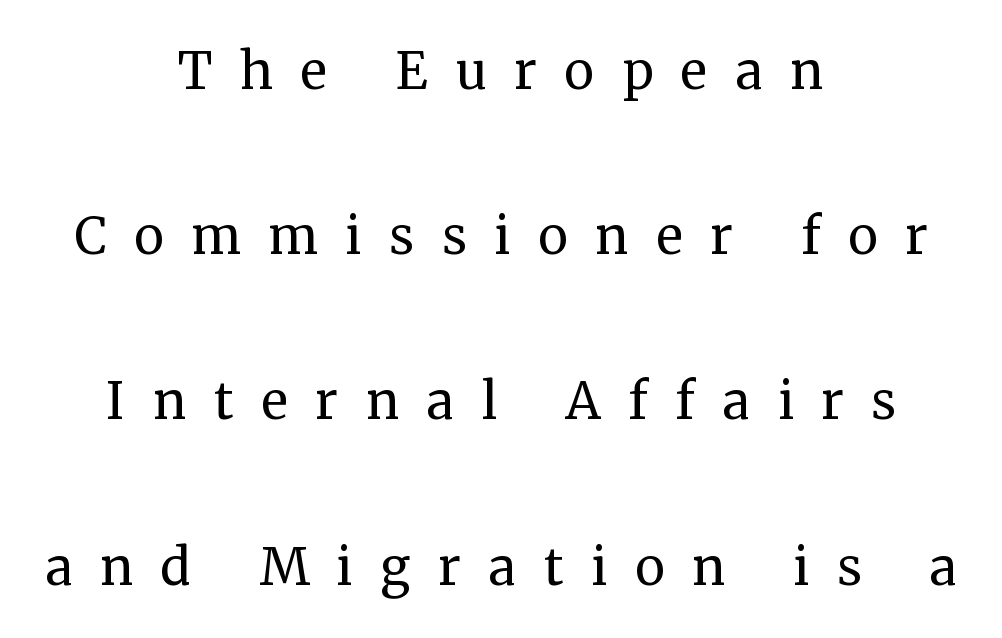
Q: Is the text bold? A: No.
Q: Is the text italic (slanted)? A: No, it is upright.
Q: Is the typeface a serif or a sans-serif typeface? A: Serif.
Q: Is the text underlined? A: No.
Q: How is the paragraph aligned? A: Centered.
Q: Is the spacing between letters normal or unusually wide? A: Unusually wide.
Q: Is the spacing between lines tight, normal or loose? A: Loose.
Q: Width (condensed, normal, or wide)? A: Normal.
Q: Stroke contrast? A: Medium.
Q: x-height? A: Medium.
Q: Monospaced? A: No.
